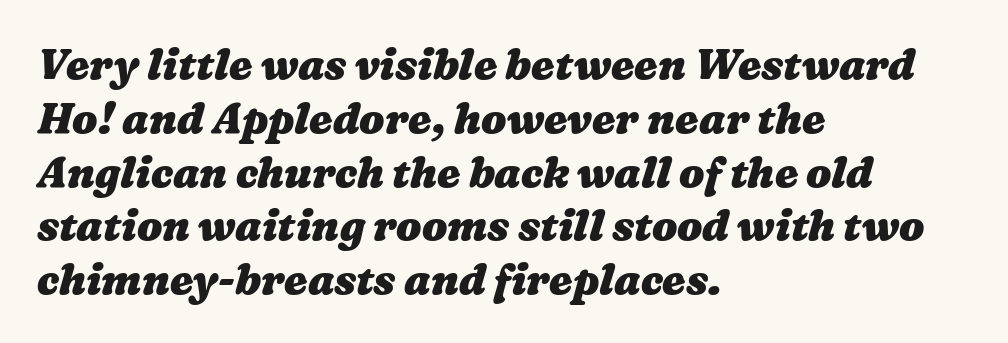
The paragraph has a hard left edge and a soft right edge. Honestly, the row spacing looks completely unremarkable. Varying glyph widths throughout — classic text-font behaviour. The gaps between neighbouring characters are ordinary and unremarkable. Chunky letters — that's bold for sure.
